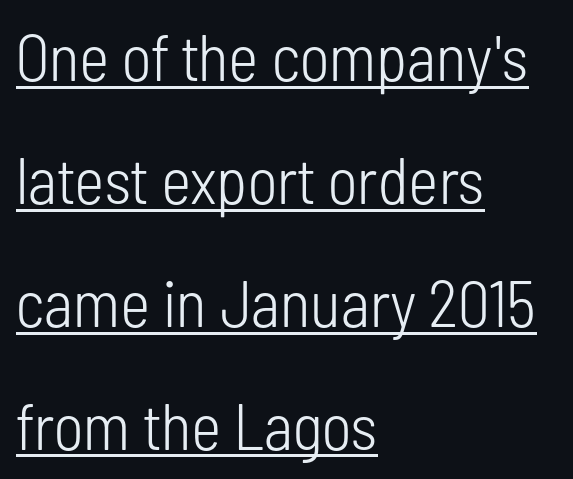
{"serif": "no", "italic": "no", "bold": "no", "weight": "light", "width": "condensed", "stroke_contrast": "low", "x_height": "medium", "monospaced": "no", "underline": "yes", "align": "left", "line_spacing_ratio": 1.89, "letter_spacing": "normal", "letter_spacing_em": 0.0, "glyph_px": 65}
